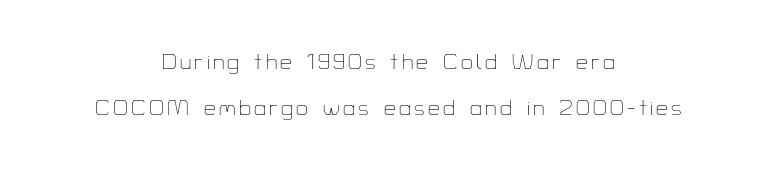
{"italic": "no", "bold": "no", "underline": "no", "align": "center", "line_spacing": "loose", "line_spacing_ratio": 2.21, "glyph_px": 21}
